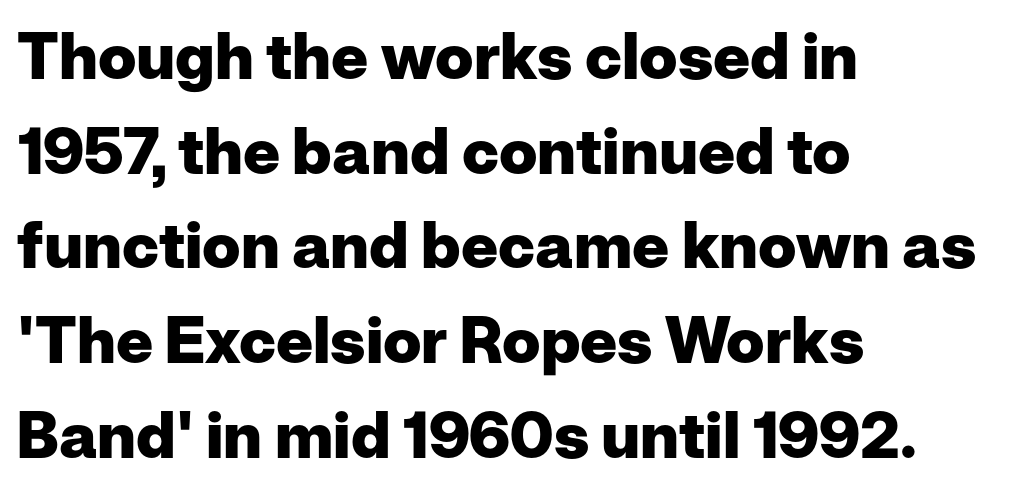
The image shows 64 px heavy sans-serif type, upright; set left-aligned, normal line spacing (1.48x), normal letter spacing, not underlined; low stroke contrast and a medium x-height.
